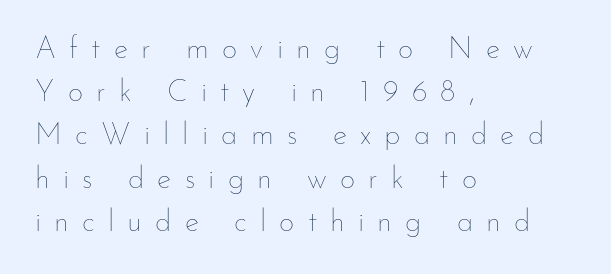
The image shows 30 px thin type, upright; set left-aligned, normal line spacing (1.44x), unusually wide letter spacing (+0.44 em), not underlined; low stroke contrast and a small x-height.
